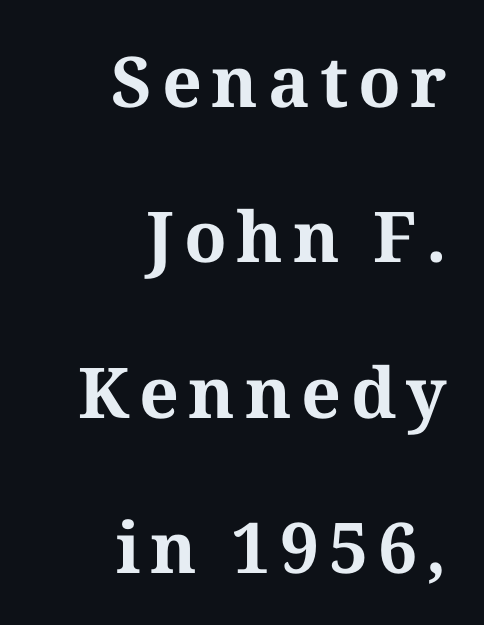
The line-height multiplier appears high, well above default. The setting favours the right margin, as signatures and pull-quotes sometimes do. Heft: maximum for text — a bold. Does the type have serifs? Yes, each stem ends in a small foot. Clear beneath every line of the passage. A typesetter would call this proportional, since set widths differ per character.
